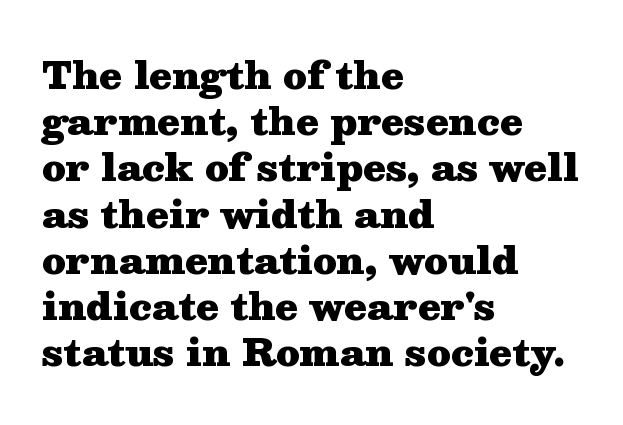
The image shows 37 px heavy, wide serif type, upright; set left-aligned, normal line spacing (1.25x), normal letter spacing, not underlined; medium stroke contrast and a medium x-height.
